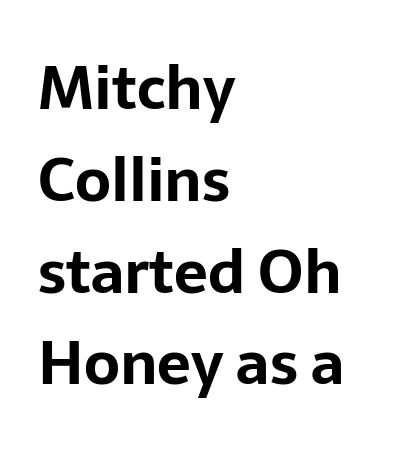
{"serif": "no", "italic": "no", "bold": "yes", "weight": "bold", "width": "normal", "stroke_contrast": "low", "x_height": "medium", "monospaced": "no", "underline": "no", "align": "left", "line_spacing": "normal", "line_spacing_ratio": 1.53, "letter_spacing": "normal", "letter_spacing_em": 0.0, "glyph_px": 60}
